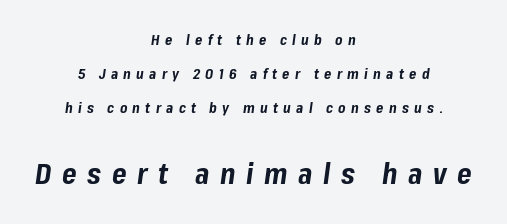
Q: Is the text bold? A: Yes.
Q: Is the text italic (slanted)? A: Yes, it leans right by about 8 degrees.
Q: Is the text underlined? A: No.
Q: How is the paragraph aligned? A: Centered.
Q: Is the spacing between letters normal or unusually wide? A: Unusually wide.
Q: Is the spacing between lines tight, normal or loose? A: Loose.
Q: Which block of text is set in a larger size, the first (top) or the second (bottom)? A: The second (bottom) one.
Q: Width (condensed, normal, or wide)? A: Normal.
Q: Stroke contrast? A: Low.
Q: x-height? A: Medium.
Q: Monospaced? A: No.
